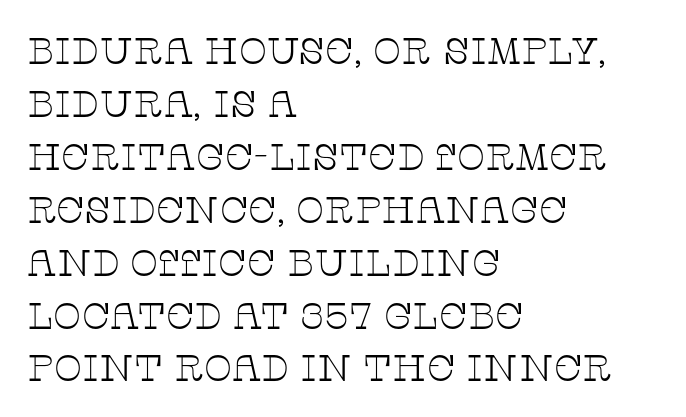
Q: Is the text bold? A: No.
Q: Is the text italic (slanted)? A: No, it is upright.
Q: Is the typeface a serif or a sans-serif typeface? A: Serif.
Q: Is the text underlined? A: No.
Q: How is the paragraph aligned? A: Left-aligned.
Q: Is the spacing between letters normal or unusually wide? A: Normal.
Q: Is the spacing between lines tight, normal or loose? A: Normal.
Q: Width (condensed, normal, or wide)? A: Wide.
Q: Stroke contrast? A: Low.
Q: x-height? A: Large.
Q: Monospaced? A: No.
